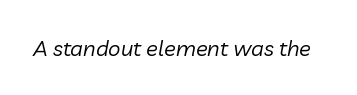
Q: Is the text bold? A: No.
Q: Is the text italic (slanted)? A: Yes, it leans right by about 10 degrees.
Q: Is the text underlined? A: No.
Q: Is the spacing between letters normal or unusually wide? A: Normal.
